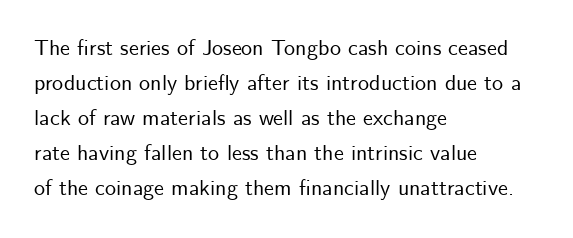
The vertical gap from one line to the next is medium. In terms of posture, this sample is upright. The ragged edge is on the right, which tells us the setting is flush left. Look at the tracking — it's just the regular setting, nothing added. Only glyphs here, with clear space below each row.
